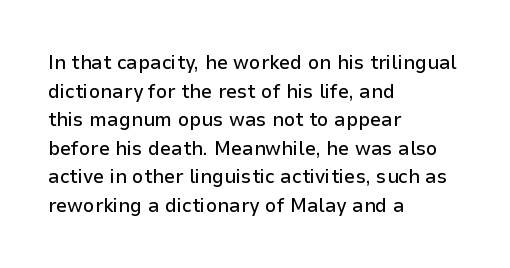
{"italic": "no", "underline": "no", "align": "left", "line_spacing": "normal", "line_spacing_ratio": 1.43, "letter_spacing": "normal", "letter_spacing_em": 0.0, "glyph_px": 20}
